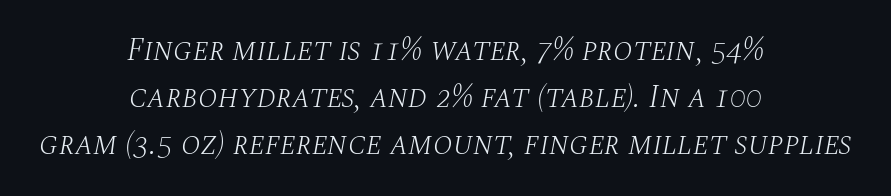
Q: Is the text bold? A: No.
Q: Is the text italic (slanted)? A: Yes, it leans right by about 10 degrees.
Q: Is the typeface a serif or a sans-serif typeface? A: Serif.
Q: Is the text underlined? A: No.
Q: How is the paragraph aligned? A: Centered.
Q: Is the spacing between letters normal or unusually wide? A: Normal.
Q: Is the spacing between lines tight, normal or loose? A: Normal.
Q: Width (condensed, normal, or wide)? A: Normal.
Q: Stroke contrast? A: Medium.
Q: x-height? A: Large.
Q: Monospaced? A: No.
